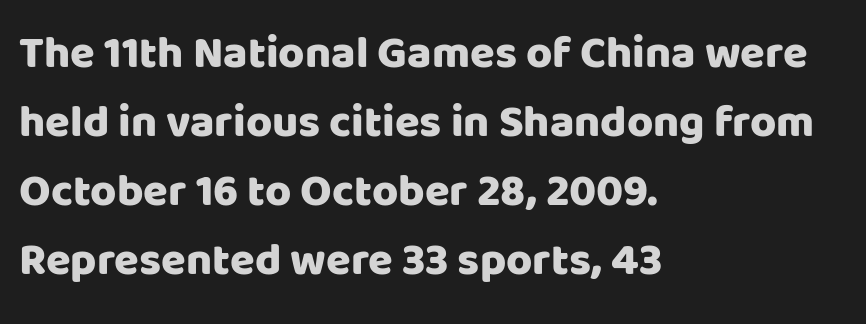
The image shows 45 px sans-serif type, upright; set left-aligned, normal line spacing (1.53x), normal letter spacing, not underlined; low stroke contrast and a large x-height.
